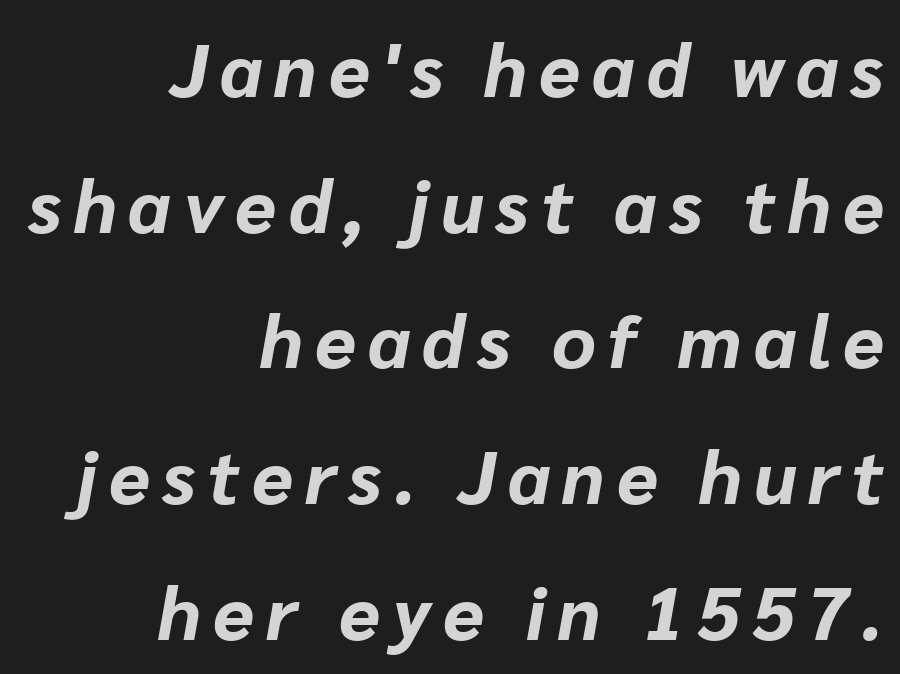
The image shows 75 px bold type, italic (leaning right); set right-aligned, line spacing 1.81x, not underlined; low stroke contrast and a medium x-height.
